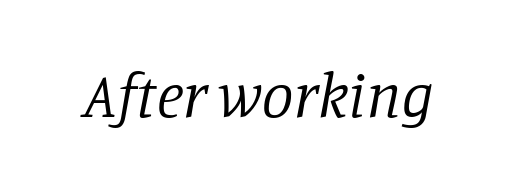
The image shows 63 px regular-weight serif type, italic (leaning right); set normal letter spacing, not underlined; low stroke contrast and a large x-height.
